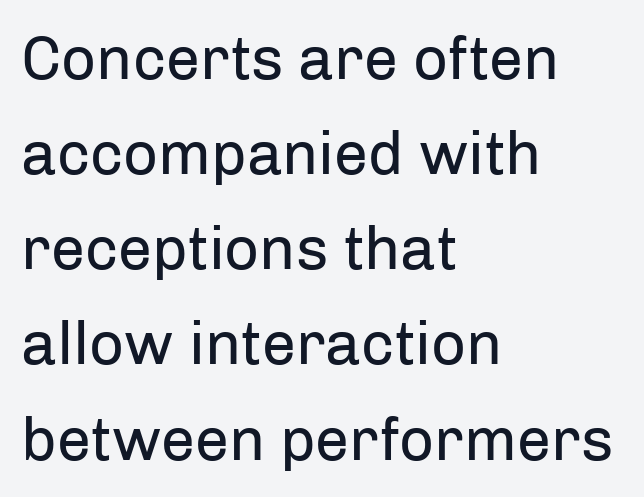
{"serif": "no", "italic": "no", "bold": "no", "weight": "regular", "width": "normal", "stroke_contrast": "low", "x_height": "medium", "monospaced": "no", "underline": "no", "align": "left", "line_spacing": "normal", "line_spacing_ratio": 1.56, "letter_spacing": "normal", "letter_spacing_em": 0.0, "glyph_px": 61}
